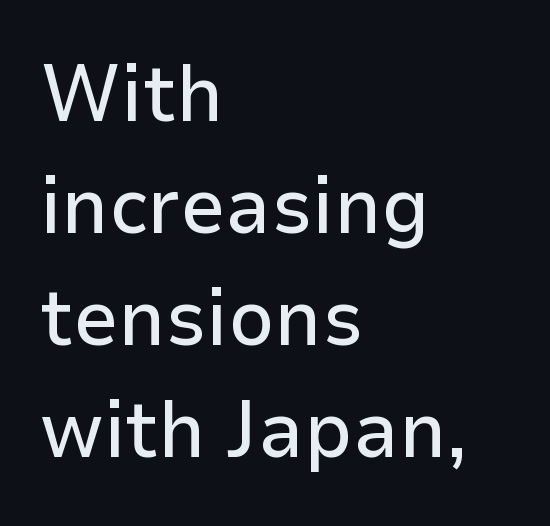
Q: Is the text italic (slanted)? A: No, it is upright.
Q: Is the typeface a serif or a sans-serif typeface? A: Sans-serif.
Q: Is the text underlined? A: No.
Q: How is the paragraph aligned? A: Left-aligned.
Q: Is the spacing between letters normal or unusually wide? A: Normal.
Q: Is the spacing between lines tight, normal or loose? A: Normal.
Q: Width (condensed, normal, or wide)? A: Normal.
Q: Stroke contrast? A: Low.
Q: x-height? A: Medium.
Q: Monospaced? A: No.
